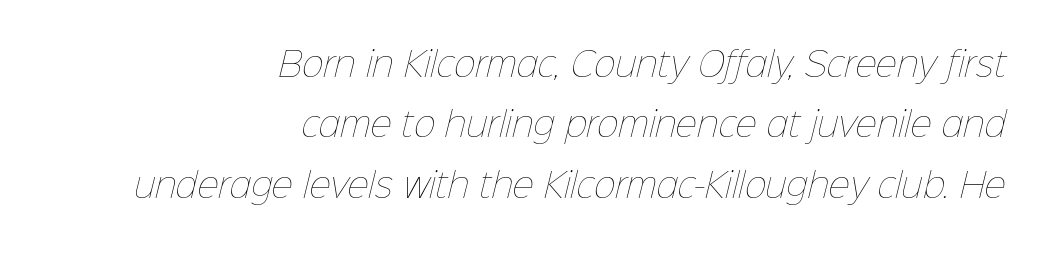
These lines are set flush right with a ragged left edge. Is this a fixed-width face? No — the glyphs have proportional, varying widths. No letter is thick-stroked: the sample isn't bold. The zone under the glyphs is completely vacant. The tracking reads as untouched default to a designer's eye.
